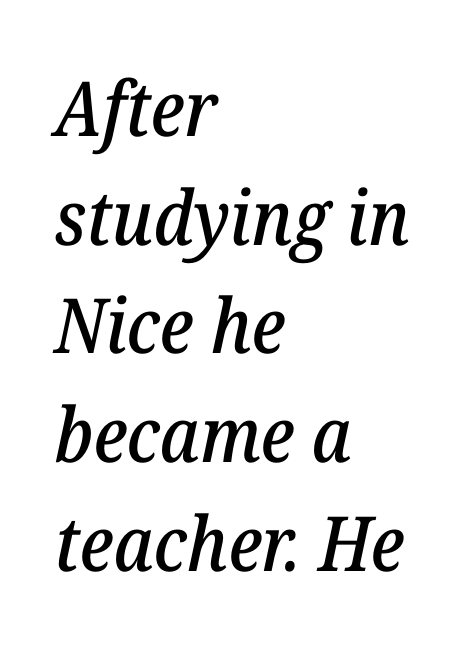
{"serif": "yes", "italic": "yes", "lean": "right", "slant_degrees": 12, "width": "normal", "stroke_contrast": "low", "x_height": "medium", "monospaced": "no", "underline": "no", "align": "left", "line_spacing": "normal", "line_spacing_ratio": 1.43, "letter_spacing": "normal", "letter_spacing_em": 0.0, "glyph_px": 76}
